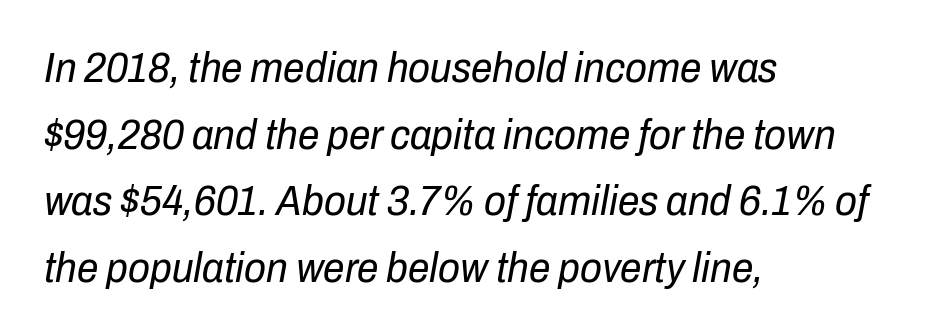
The passage shown is not bold in any degree. This rendering features lettering with no underline. Students, note that the glyphs here touch the page at normal intervals. Yep, that's italic — everything's leaning.
